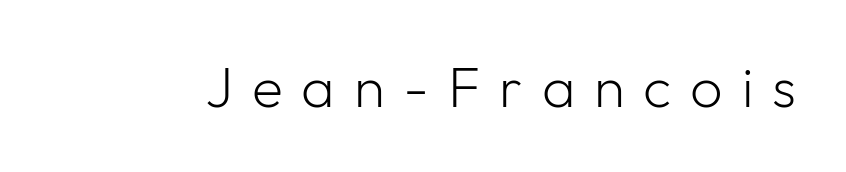
The typeface chosen for these lines omits serifs. The cut favours lightness, reaching ordinary text weight at its darkest. Words float on clear page, feet unadorned. Looks like regular typesetting: each glyph gets only the width it needs.
